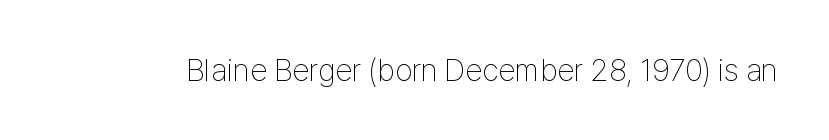
The image shows 31 px thin, condensed sans-serif type, upright; set normal letter spacing, not underlined; low stroke contrast and a medium x-height.
